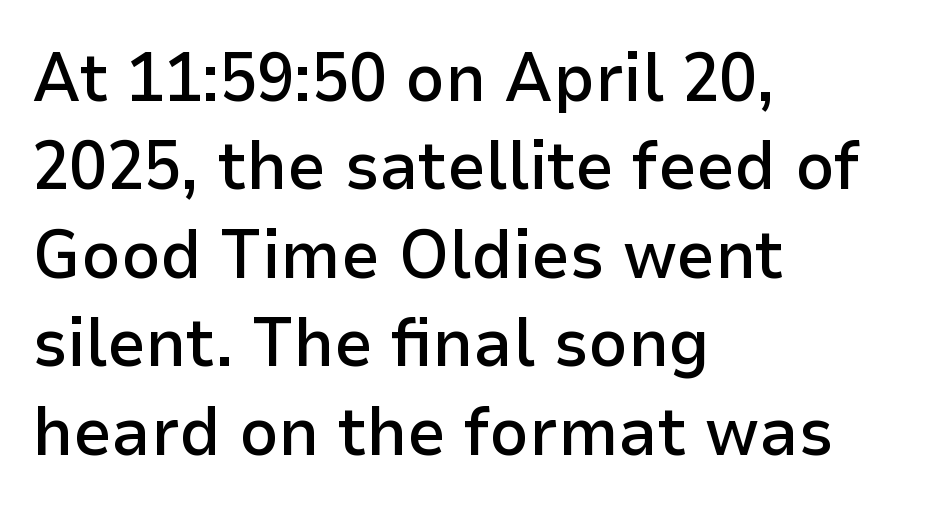
{"serif": "no", "italic": "no", "bold": "semi", "weight": "semibold", "width": "normal", "stroke_contrast": "low", "x_height": "medium", "monospaced": "no", "underline": "no", "align": "left", "line_spacing": "normal", "line_spacing_ratio": 1.3, "letter_spacing": "normal", "letter_spacing_em": 0.0, "glyph_px": 68}
